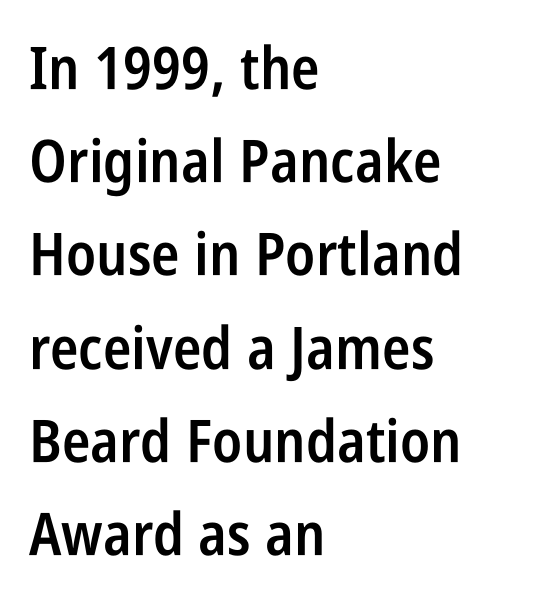
Q: Is the text bold? A: Semi-bold.
Q: Is the text italic (slanted)? A: No, it is upright.
Q: Is the typeface a serif or a sans-serif typeface? A: Sans-serif.
Q: Is the text underlined? A: No.
Q: How is the paragraph aligned? A: Left-aligned.
Q: Is the spacing between letters normal or unusually wide? A: Normal.
Q: Is the spacing between lines tight, normal or loose? A: Normal.
Q: Width (condensed, normal, or wide)? A: Condensed.
Q: Stroke contrast? A: Low.
Q: x-height? A: Large.
Q: Monospaced? A: No.
